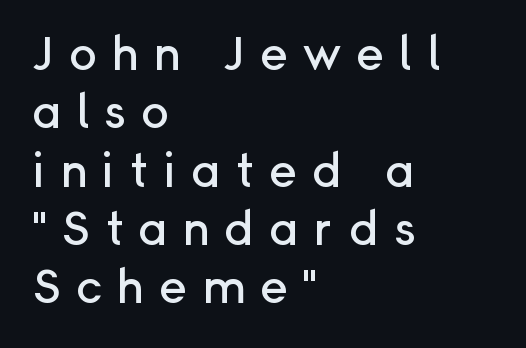
The image shows 47 px sans-serif type, upright; set left-aligned, line spacing 1.24x, unusually wide letter spacing (+0.31 em), not underlined; low stroke contrast and a medium x-height.
